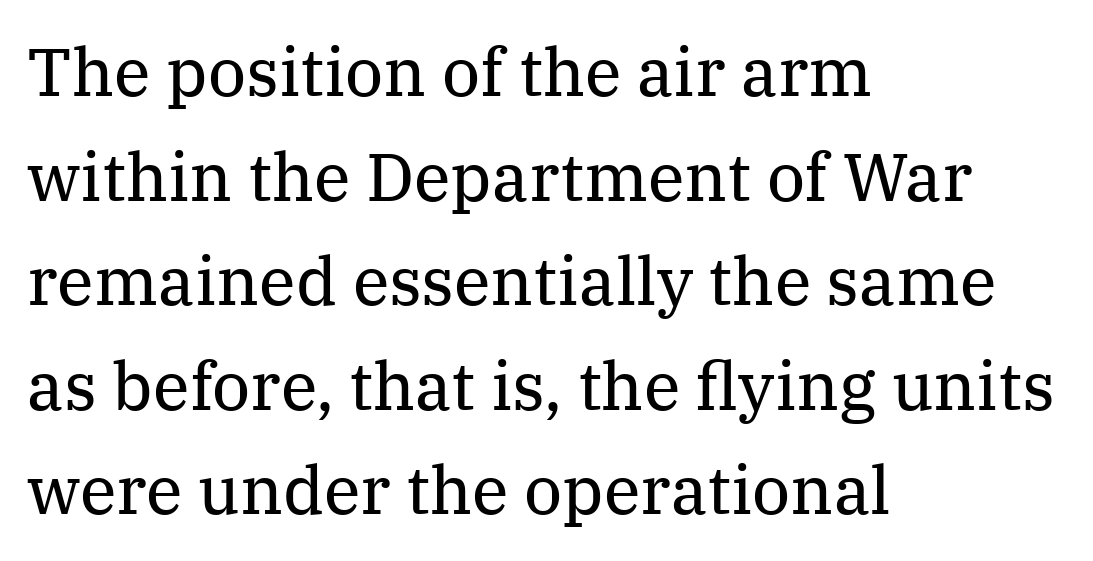
Q: Is the text bold? A: No.
Q: Is the text italic (slanted)? A: No, it is upright.
Q: Is the typeface a serif or a sans-serif typeface? A: Serif.
Q: Is the text underlined? A: No.
Q: How is the paragraph aligned? A: Left-aligned.
Q: Is the spacing between letters normal or unusually wide? A: Normal.
Q: Is the spacing between lines tight, normal or loose? A: Normal.
Q: Width (condensed, normal, or wide)? A: Normal.
Q: Stroke contrast? A: Medium.
Q: x-height? A: Medium.
Q: Monospaced? A: No.
